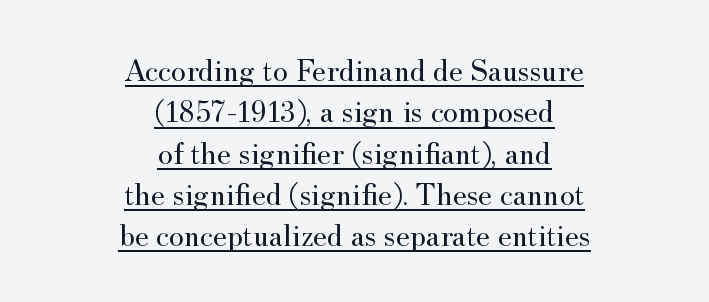
Q: Is the text bold? A: No.
Q: Is the text italic (slanted)? A: No, it is upright.
Q: Is the typeface a serif or a sans-serif typeface? A: Serif.
Q: Is the text underlined? A: Yes.
Q: How is the paragraph aligned? A: Centered.
Q: Is the spacing between letters normal or unusually wide? A: Normal.
Q: Is the spacing between lines tight, normal or loose? A: Normal.
Q: Width (condensed, normal, or wide)? A: Normal.
Q: Stroke contrast? A: Medium.
Q: x-height? A: Small.
Q: Monospaced? A: No.
